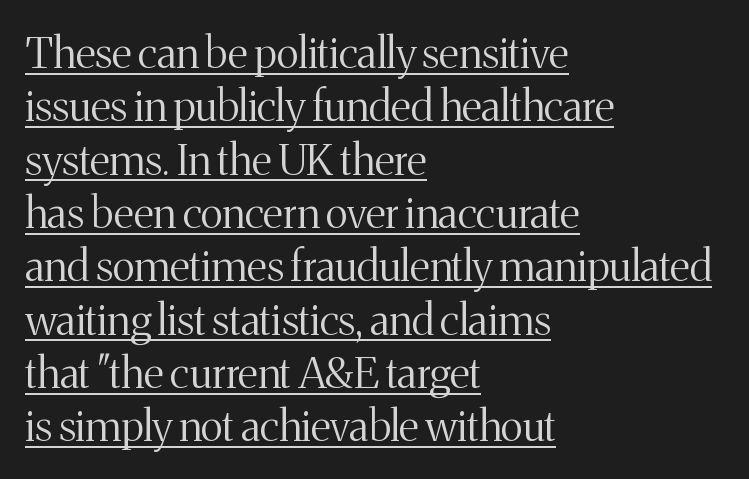
Italic? Not at all — the glyphs are vertical. Think of a printed novel: that variable character pitch is what you see here. No letter is thick-stroked: the sample isn't bold. Look at the bottom of the vertical strokes: they flare into serifs here.
